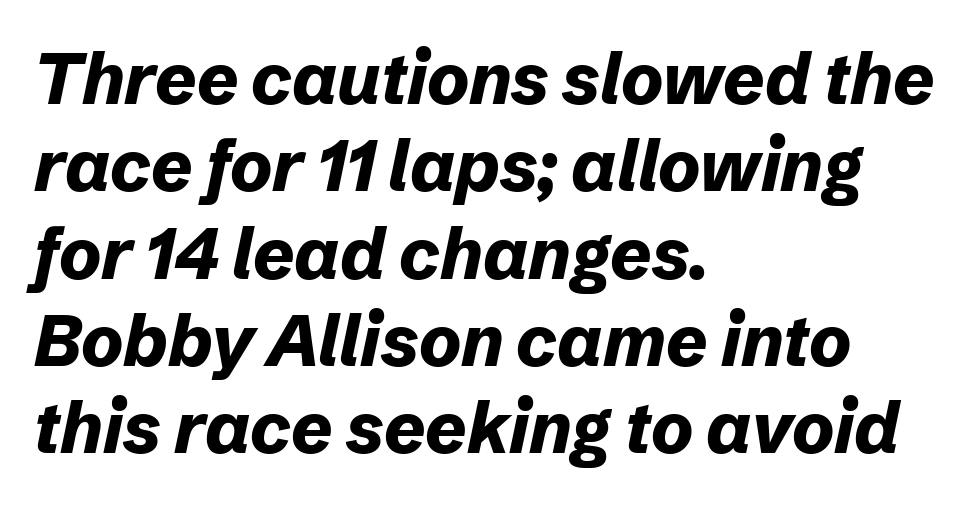
Just letters on the line, the space beneath them empty. A typesetter would mark this as italic. The rag falls on the right side of this text block. The tracking reads as untouched default to a designer's eye. Each letter keeps its own natural width here, so spacing adapts to shape.
